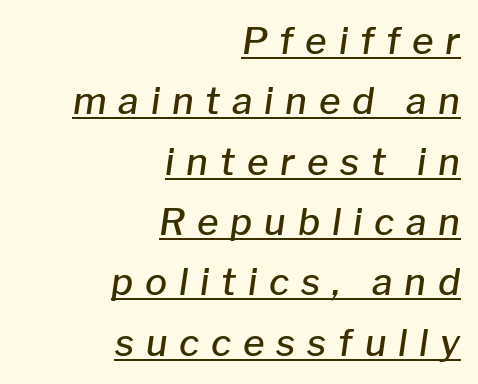
Q: Is the text bold? A: Semi-bold.
Q: Is the text italic (slanted)? A: Yes, it leans right by about 8 degrees.
Q: Is the text underlined? A: Yes.
Q: How is the paragraph aligned? A: Right-aligned.
Q: Is the spacing between letters normal or unusually wide? A: Unusually wide.
Q: Is the spacing between lines tight, normal or loose? A: Normal.
Q: Width (condensed, normal, or wide)? A: Normal.
Q: Stroke contrast? A: Low.
Q: x-height? A: Medium.
Q: Monospaced? A: No.
